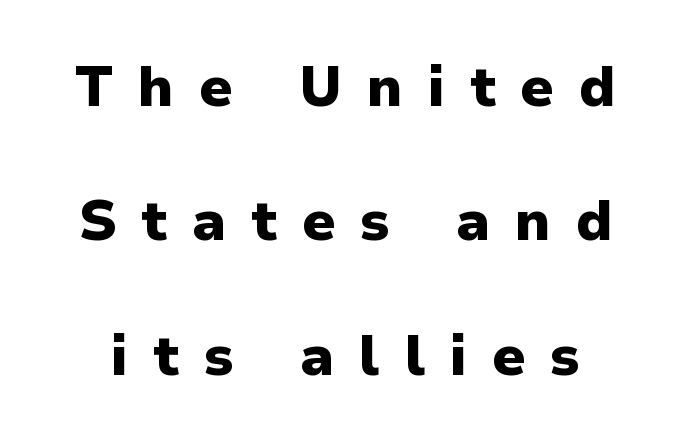
{"serif": "no", "italic": "no", "bold": "yes", "weight": "heavy", "width": "normal", "stroke_contrast": "low", "x_height": "medium", "monospaced": "no", "underline": "no", "line_spacing": "loose", "line_spacing_ratio": 2.4, "letter_spacing": "wide", "letter_spacing_em": 0.44, "glyph_px": 56}
